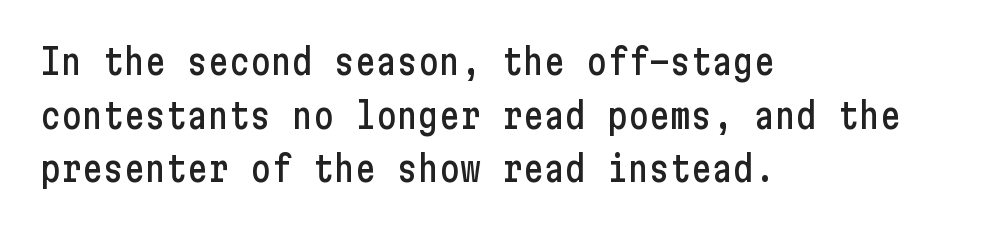
{"serif": "no", "italic": "no", "width": "condensed", "stroke_contrast": "low", "x_height": "medium", "underline": "no", "align": "left", "line_spacing": "normal", "line_spacing_ratio": 1.53, "letter_spacing": "normal", "letter_spacing_em": 0.0, "glyph_px": 35}
